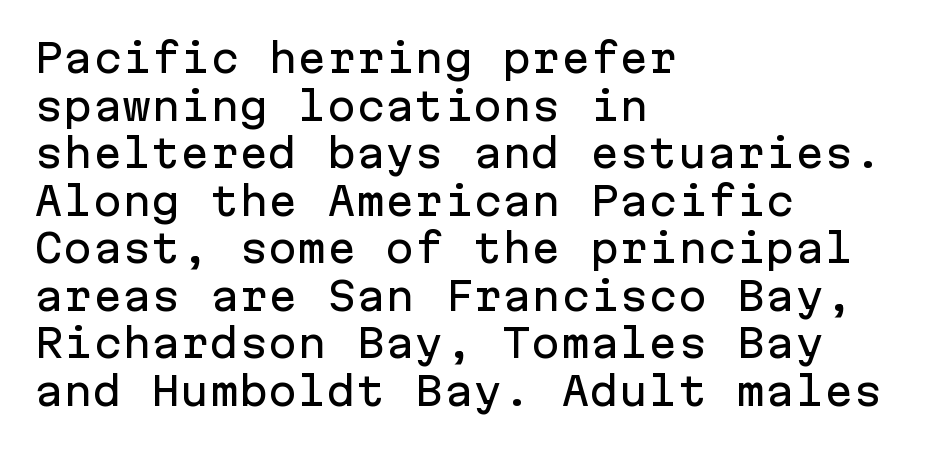
The image shows 39 px sans-serif type, upright, monospaced; set left-aligned, line spacing 1.22x, normal letter spacing, not underlined; low stroke contrast and a medium x-height.
